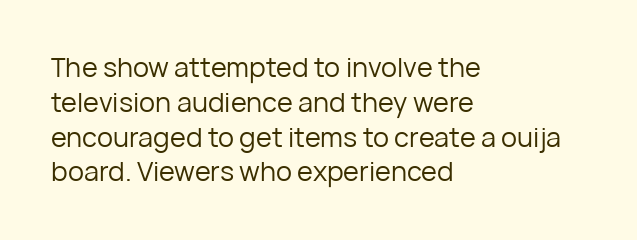
The image shows 27 px text type, upright; set left-aligned, normal line spacing (1.29x), normal letter spacing, not underlined.
